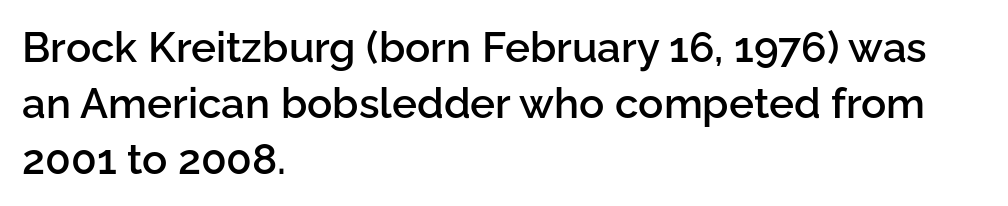
The image shows 42 px semibold sans-serif type, upright; set left-aligned, normal line spacing (1.33x), normal letter spacing, not underlined; low stroke contrast and a medium x-height.
